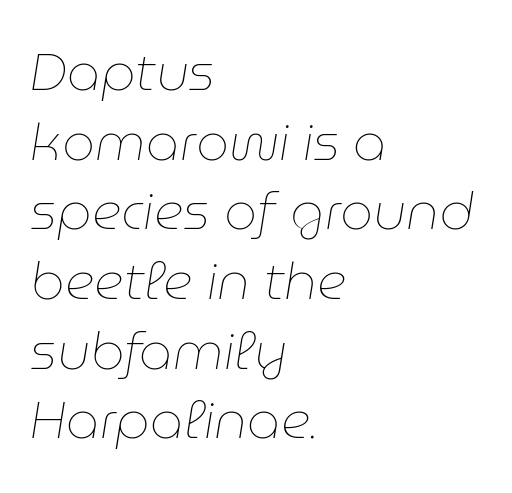
{"italic": "yes", "lean": "right", "slant_degrees": 9, "bold": "no", "weight": "thin", "width": "normal", "stroke_contrast": "low", "x_height": "medium", "monospaced": "no", "underline": "no", "align": "left", "line_spacing": "normal", "line_spacing_ratio": 1.34, "letter_spacing": "normal", "letter_spacing_em": 0.0, "glyph_px": 52}
